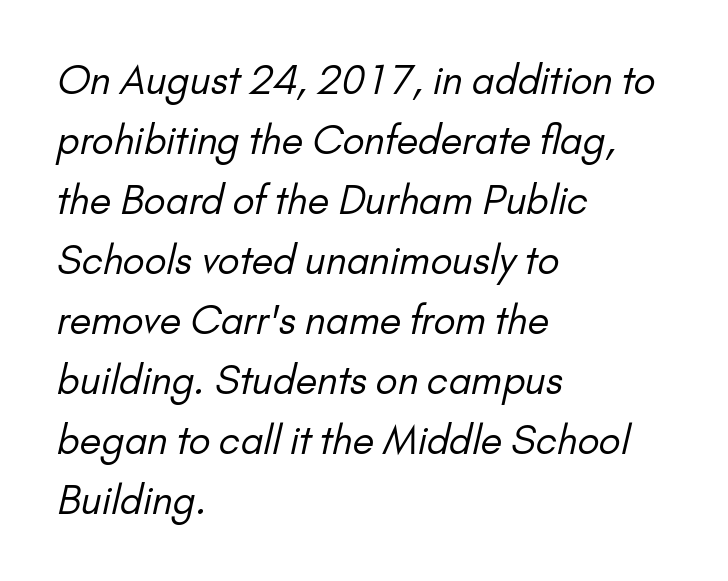
The image shows 39 px regular-weight sans-serif type; set left-aligned, normal line spacing (1.54x), normal letter spacing, not underlined; low stroke contrast and a small x-height.
